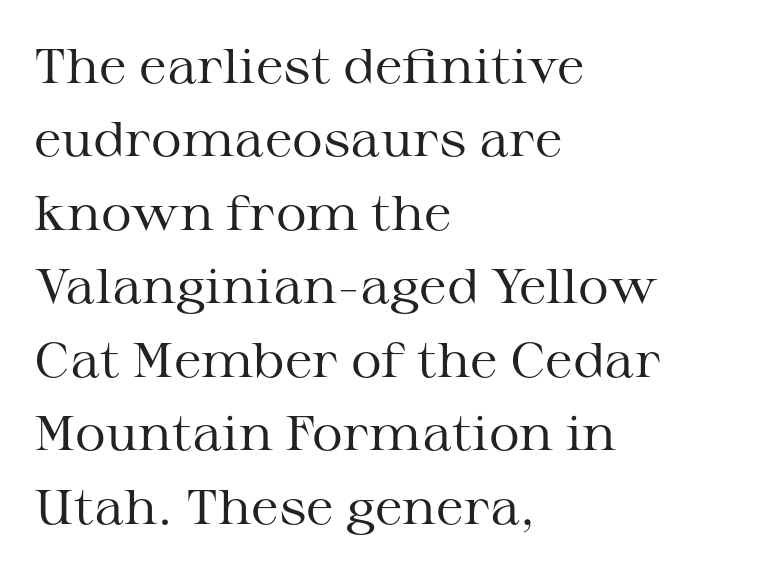
{"serif": "yes", "italic": "no", "bold": "no", "weight": "regular", "width": "wide", "stroke_contrast": "medium", "x_height": "medium", "monospaced": "no", "underline": "no", "align": "left", "line_spacing": "normal", "line_spacing_ratio": 1.53, "letter_spacing": "normal", "letter_spacing_em": 0.0, "glyph_px": 48}
